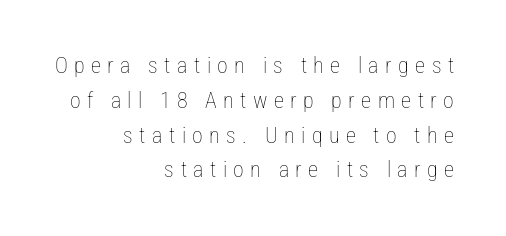
{"italic": "no", "bold": "no", "underline": "no", "align": "right", "line_spacing": "normal", "line_spacing_ratio": 1.58, "letter_spacing": "wide", "letter_spacing_em": 0.29, "glyph_px": 22}
